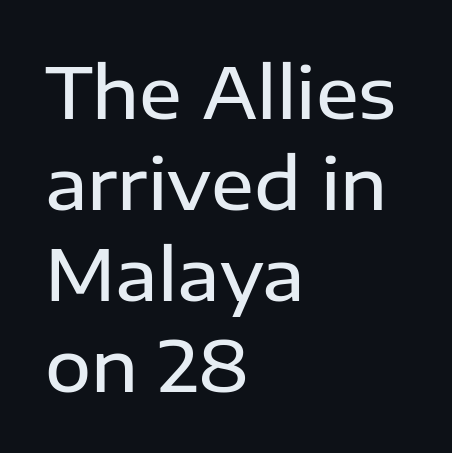
The image shows 71 px semibold sans-serif type, upright; set left-aligned, normal line spacing (1.28x), normal letter spacing, not underlined; low stroke contrast and a medium x-height.
